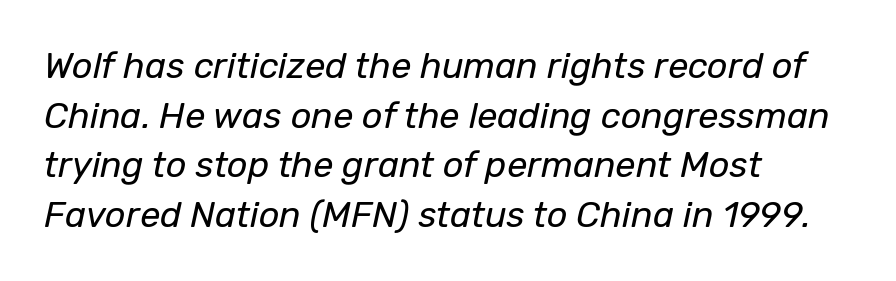
{"italic": "yes", "lean": "right", "slant_degrees": 12, "bold": "no", "weight": "regular", "width": "normal", "stroke_contrast": "low", "x_height": "medium", "monospaced": "no", "underline": "no", "align": "left", "line_spacing": "normal", "line_spacing_ratio": 1.38, "letter_spacing": "normal", "letter_spacing_em": 0.0, "glyph_px": 36}
